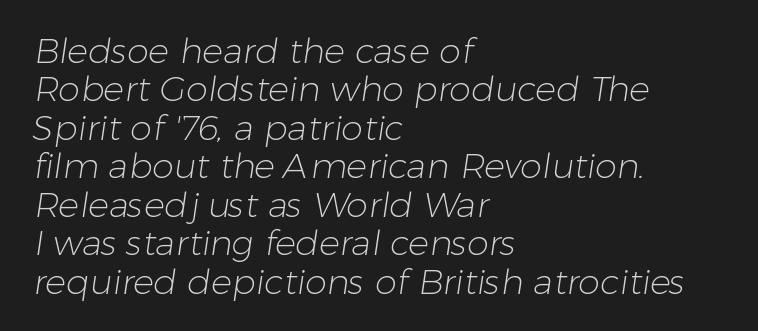
{"serif": "no", "bold": "no", "weight": "light", "width": "normal", "stroke_contrast": "low", "x_height": "medium", "monospaced": "no", "underline": "no", "align": "left", "line_spacing": "tight", "line_spacing_ratio": 1.1, "letter_spacing": "normal", "letter_spacing_em": 0.0, "glyph_px": 35}
